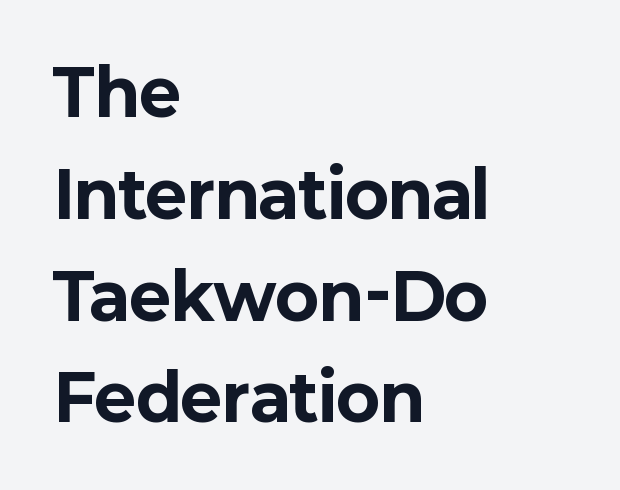
{"serif": "no", "italic": "no", "bold": "yes", "weight": "bold", "width": "normal", "stroke_contrast": "low", "x_height": "medium", "monospaced": "no", "underline": "no", "align": "left", "line_spacing": "normal", "line_spacing_ratio": 1.59, "letter_spacing": "normal", "letter_spacing_em": 0.0, "glyph_px": 64}
